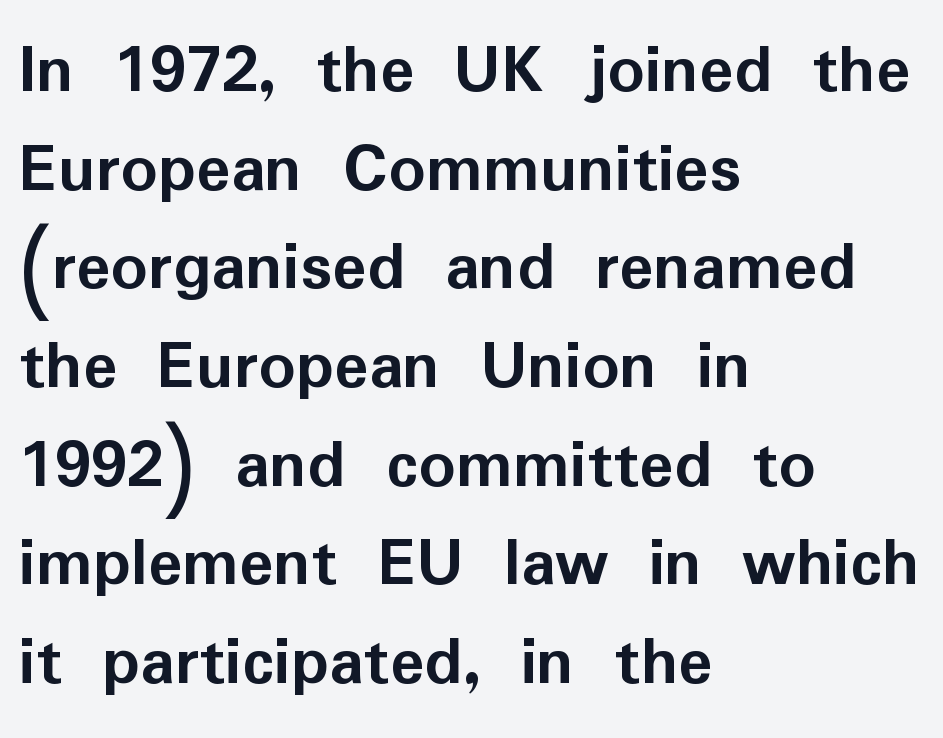
Notice how thick the strokes are: this is what a full bold looks like. The passage shown is typed in a proportional face where columns would drift. Descenders are the only things crossing below the line. The line texture is even and compact thanks to regular tracking. The lines in this sample share a left origin and differ only in where they stop.
